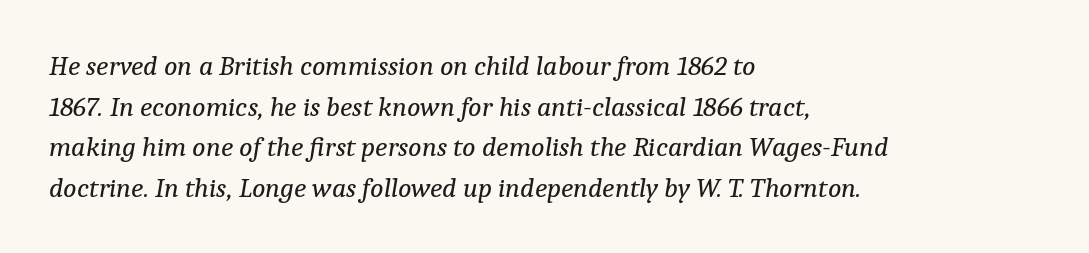
{"serif": "yes", "italic": "yes", "lean": "right", "slant_degrees": 9, "bold": "no", "weight": "regular", "width": "normal", "stroke_contrast": "low", "x_height": "medium", "monospaced": "no", "underline": "no", "align": "left", "line_spacing": "normal", "line_spacing_ratio": 1.45, "letter_spacing": "normal", "letter_spacing_em": 0.0, "glyph_px": 28}
